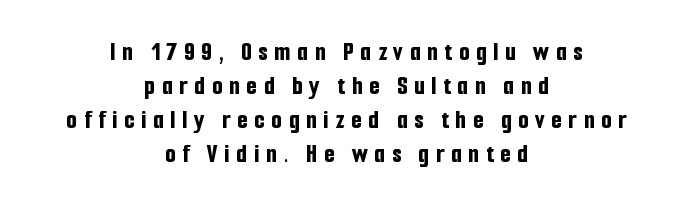
The image shows 27 px bold type, upright; set centered, normal line spacing (1.26x), unusually wide letter spacing (+0.25 em), not underlined.
